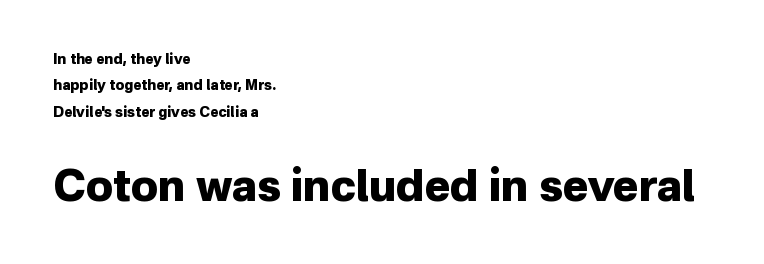
{"serif": "no", "italic": "no", "bold": "yes", "weight": "heavy", "width": "normal", "stroke_contrast": "low", "x_height": "medium", "monospaced": "no", "underline": "no", "align": "left", "line_spacing_ratio": 1.89, "letter_spacing": "normal", "letter_spacing_em": 0.0, "larger_block": "second", "size_ratio": 3.07, "glyph_px": 43}
